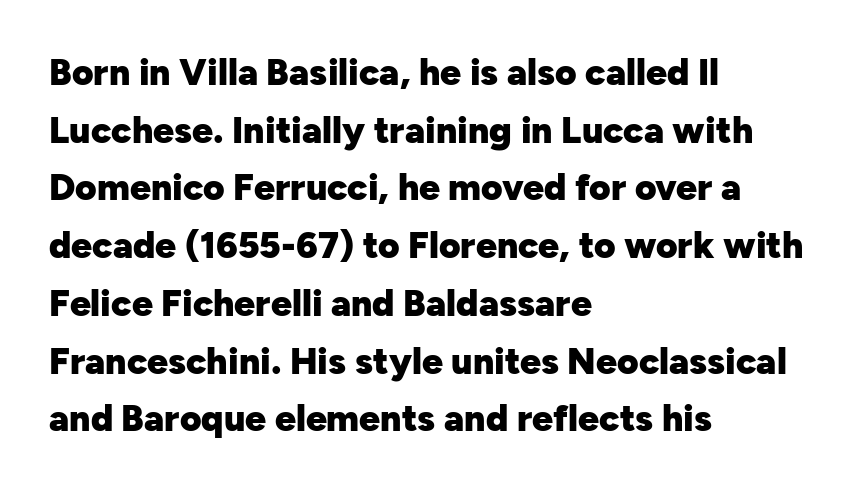
Looks like regular typesetting: each glyph gets only the width it needs. This sample is left-justified, so line endings fall wherever the words run out. Chunky letters — that's bold for sure. A bare baseline throughout the passage. A typesetter would label this face a sans. The type is set solid horizontally, with unmodified tracking.
